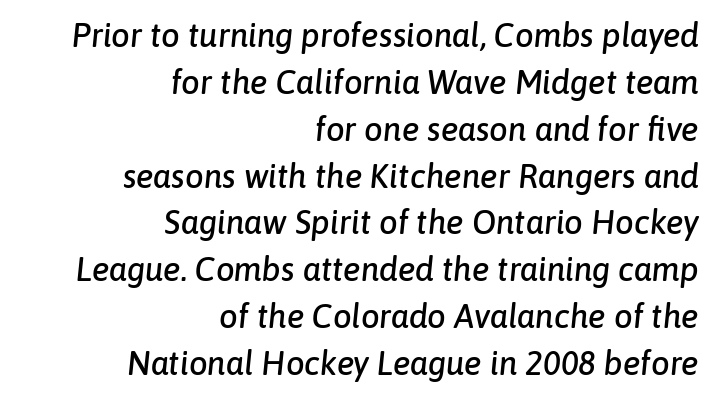
Observe the lean: these are italic letterforms. Note the varied advance widths — an 'i' is clearly narrower than an 'm'. This block has exactly the height ordinary leading produces. Casual observation: everything's shoved over to the right. Each word holds together tightly as a unit, with standard inter-letter gaps.
